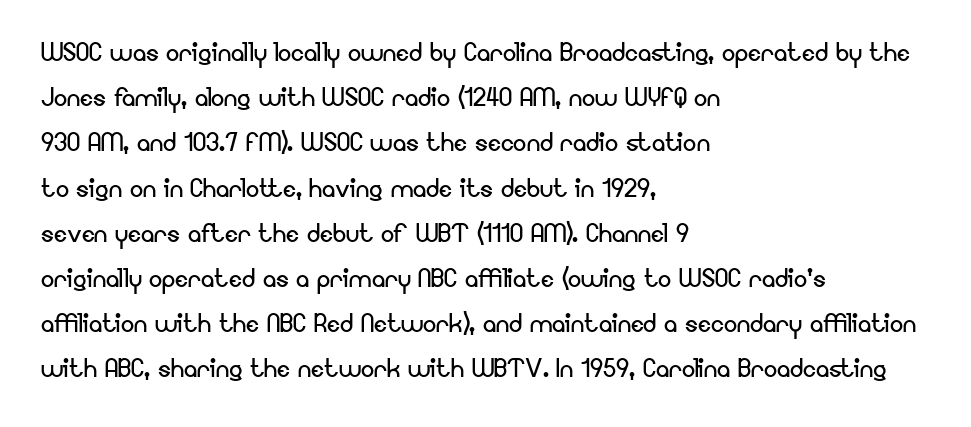
Q: Is the text bold? A: No.
Q: Is the text italic (slanted)? A: No, it is upright.
Q: Is the typeface a serif or a sans-serif typeface? A: Sans-serif.
Q: Is the text underlined? A: No.
Q: How is the paragraph aligned? A: Left-aligned.
Q: Is the spacing between letters normal or unusually wide? A: Normal.
Q: Is the spacing between lines tight, normal or loose? A: Normal.
Q: Width (condensed, normal, or wide)? A: Normal.
Q: Stroke contrast? A: Low.
Q: x-height? A: Small.
Q: Monospaced? A: No.
